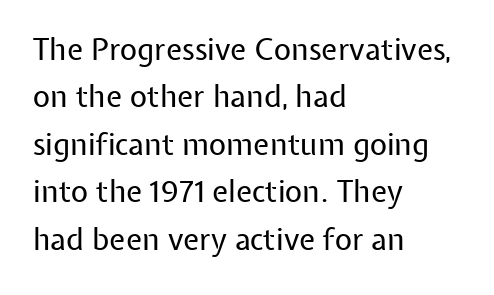
Q: Is the text bold? A: No.
Q: Is the text italic (slanted)? A: No, it is upright.
Q: Is the typeface a serif or a sans-serif typeface? A: Sans-serif.
Q: Is the text underlined? A: No.
Q: How is the paragraph aligned? A: Left-aligned.
Q: Is the spacing between letters normal or unusually wide? A: Normal.
Q: Is the spacing between lines tight, normal or loose? A: Normal.
Q: Width (condensed, normal, or wide)? A: Normal.
Q: Stroke contrast? A: Low.
Q: x-height? A: Medium.
Q: Monospaced? A: No.
